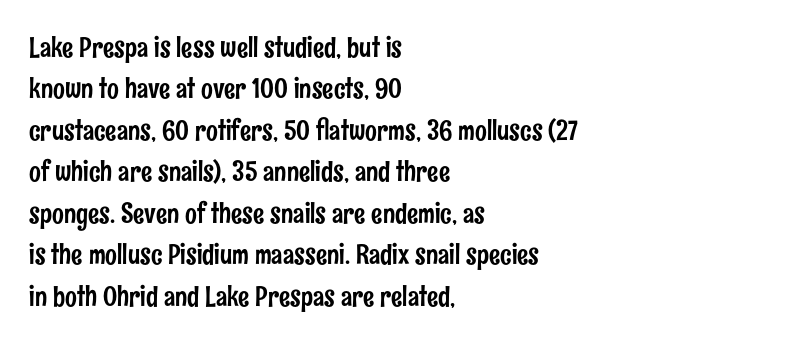
{"serif": "no", "italic": "no", "width": "condensed", "stroke_contrast": "low", "x_height": "medium", "monospaced": "no", "underline": "no", "align": "left", "line_spacing": "normal", "line_spacing_ratio": 1.48, "letter_spacing": "normal", "letter_spacing_em": 0.0, "glyph_px": 28}
